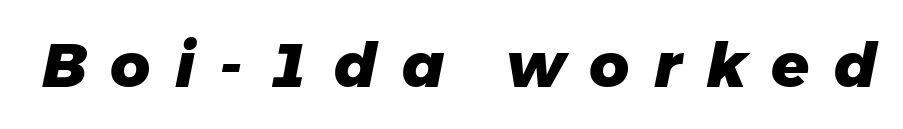
Q: Is the text bold? A: Yes.
Q: Is the text italic (slanted)? A: Yes, it leans right by about 11 degrees.
Q: Is the text underlined? A: No.
Q: Is the spacing between letters normal or unusually wide? A: Unusually wide.
Q: Width (condensed, normal, or wide)? A: Normal.
Q: Stroke contrast? A: Low.
Q: x-height? A: Medium.
Q: Monospaced? A: No.
